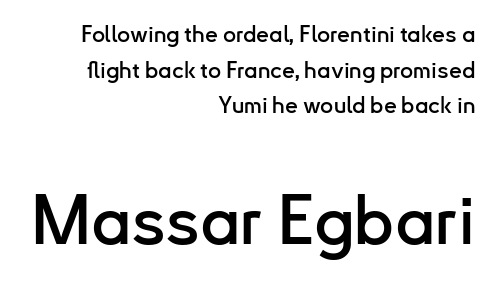
A typesetter would call this zero additional tracking. Typeset ragged left — the right edge is the straight one. Notice how descenders clear the ascenders below comfortably — that's standard leading. Which of the two is more prominent by size? The second, at the bottom.
